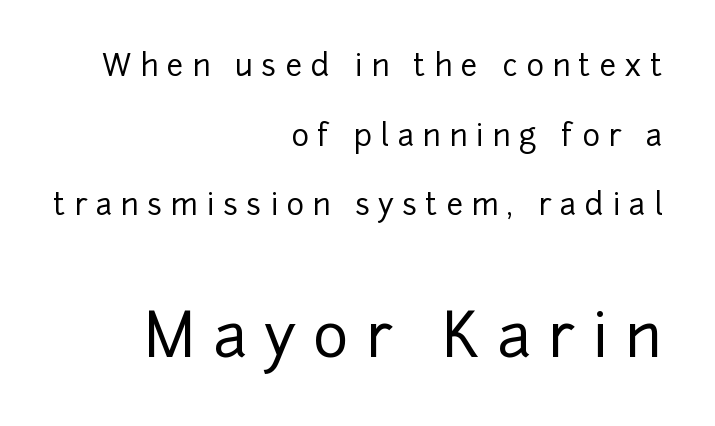
{"serif": "no", "italic": "no", "width": "normal", "stroke_contrast": "low", "x_height": "medium", "monospaced": "no", "underline": "no", "align": "right", "line_spacing": "loose", "line_spacing_ratio": 2.32, "letter_spacing": "wide", "letter_spacing_em": 0.28, "larger_block": "second", "size_ratio": 2.03, "glyph_px": 61}
